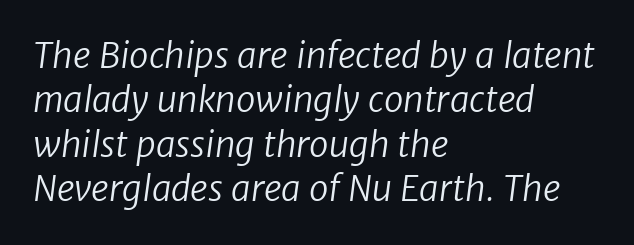
Q: Is the text bold? A: No.
Q: Is the typeface a serif or a sans-serif typeface? A: Sans-serif.
Q: Is the text underlined? A: No.
Q: How is the paragraph aligned? A: Left-aligned.
Q: Is the spacing between letters normal or unusually wide? A: Normal.
Q: Is the spacing between lines tight, normal or loose? A: Normal.
Q: Width (condensed, normal, or wide)? A: Normal.
Q: Stroke contrast? A: Low.
Q: x-height? A: Medium.
Q: Monospaced? A: No.
